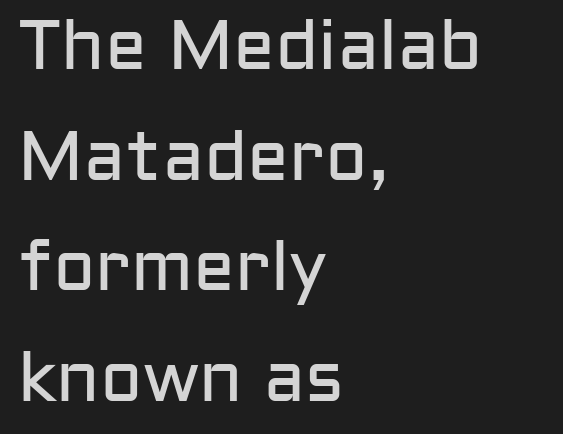
The image shows 70 px regular-weight sans-serif type, upright; set left-aligned, normal line spacing (1.58x), normal letter spacing, not underlined; low stroke contrast and a medium x-height.
